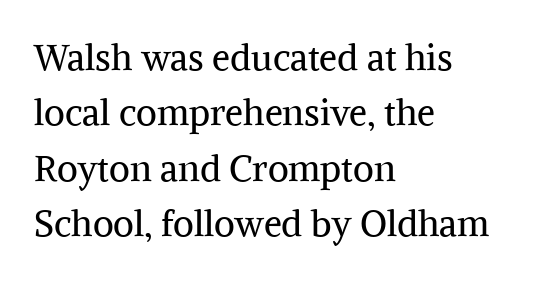
The image shows 36 px regular-weight serif type, upright; set left-aligned, normal line spacing (1.54x), normal letter spacing, not underlined; medium stroke contrast and a medium x-height.
